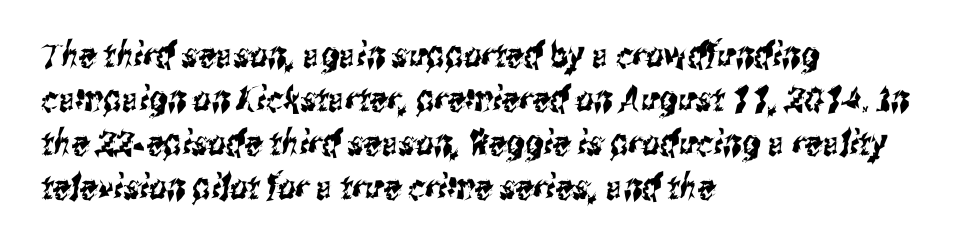
The image shows 35 px condensed sans-serif type; set left-aligned, normal line spacing (1.26x), normal letter spacing, not underlined; medium stroke contrast and a medium x-height.
